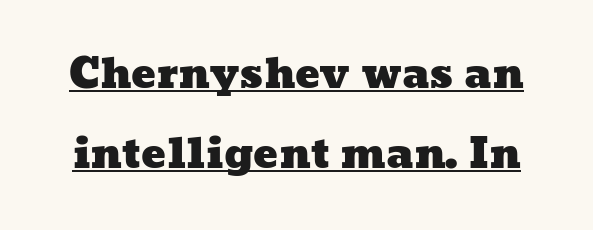
Decoration check: the copy is underlined. Interline gaps are noticeably wide in this sample. Spacing verdict: proportional, widths tailored to each character. Each word holds together tightly as a unit, with standard inter-letter gaps.
